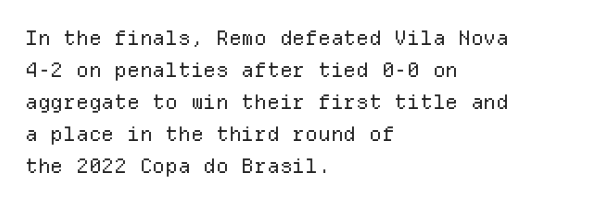
Q: Is the text bold? A: No.
Q: Is the text italic (slanted)? A: No, it is upright.
Q: Is the text underlined? A: No.
Q: How is the paragraph aligned? A: Left-aligned.
Q: Is the spacing between letters normal or unusually wide? A: Normal.
Q: Is the spacing between lines tight, normal or loose? A: Normal.
